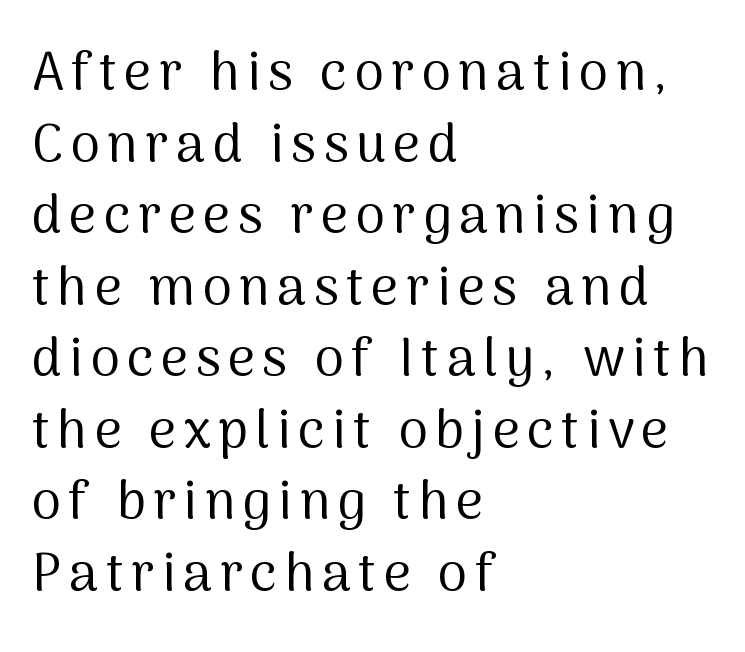
The image shows 53 px regular-weight sans-serif type, upright; set left-aligned, normal line spacing (1.35x), not underlined; medium stroke contrast and a medium x-height.
